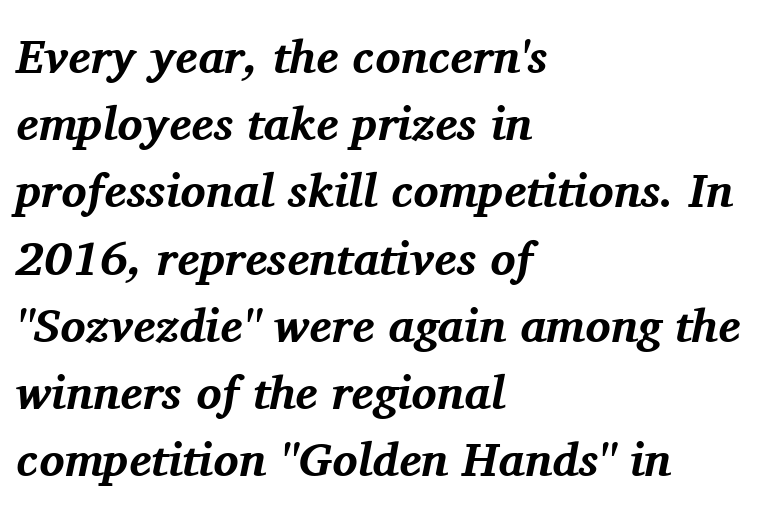
The line texture is even and compact thanks to regular tracking. This sample uses a serif face. The passage is arranged the way most books set body copy — flush left. What weight is shown? A full bold with thick strokes. Characters are canted at an angle relative to the baseline's perpendicular.
